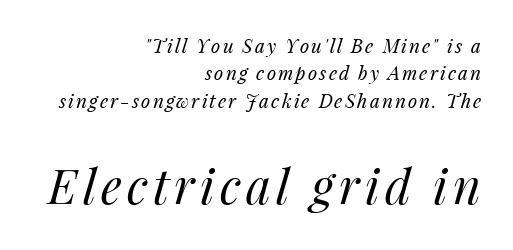
The image shows 48 px regular-weight type, italic (leaning right); set right-aligned, normal line spacing (1.44x), not underlined; the second (bottom) block is 2.53x larger; medium stroke contrast and a medium x-height.
